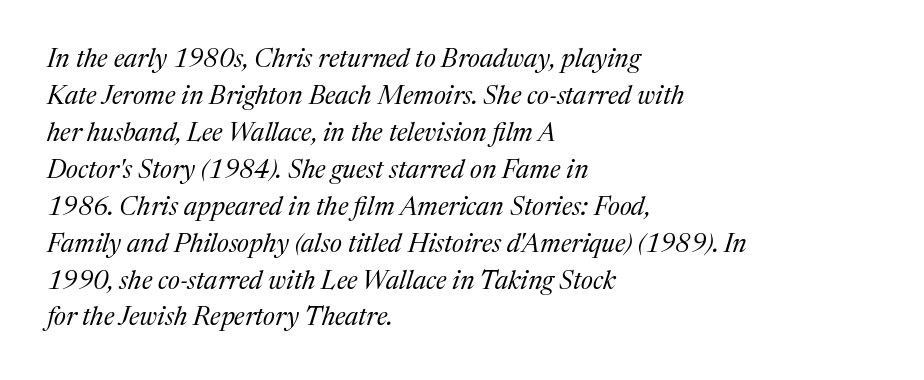
The passage shown is not underscored anywhere. Interline gaps are of average width in this sample. Layout note: lines flush left. The font's italic variant was chosen for this text.
